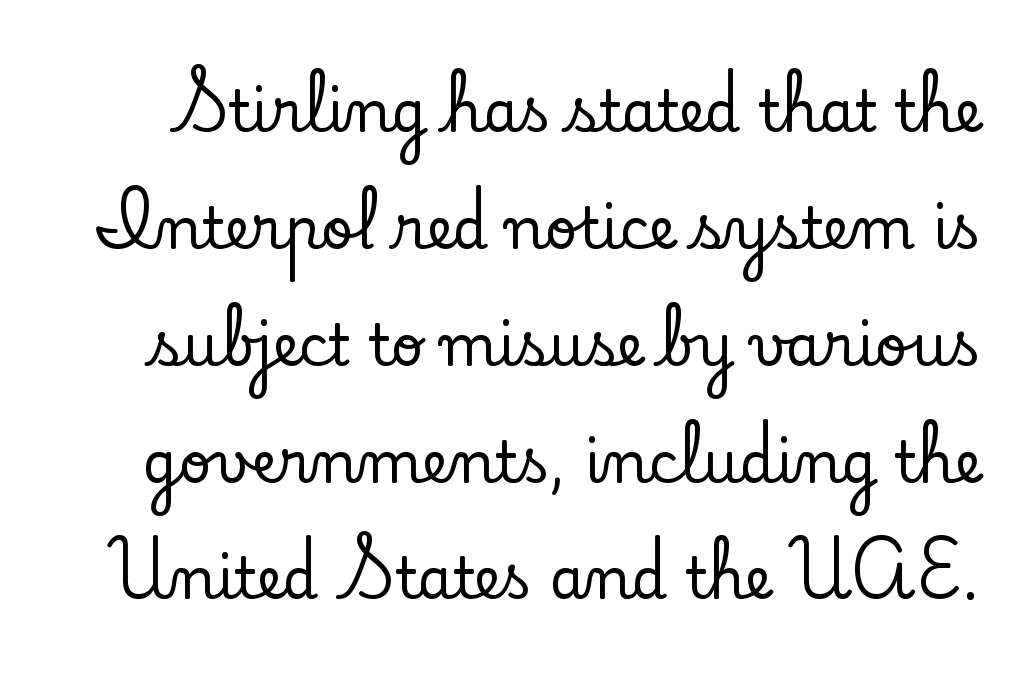
Q: Is the text italic (slanted)? A: No, it is upright.
Q: Is the typeface a serif or a sans-serif typeface? A: Serif.
Q: Is the text underlined? A: No.
Q: Is the spacing between letters normal or unusually wide? A: Normal.
Q: Is the spacing between lines tight, normal or loose? A: Loose.
Q: Width (condensed, normal, or wide)? A: Normal.
Q: Stroke contrast? A: Low.
Q: x-height? A: Small.
Q: Monospaced? A: No.
